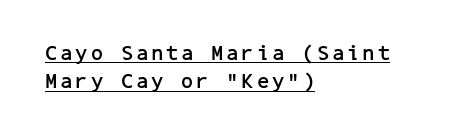
Underlining? Definitely there. Whoever set this chose a conventional vertical rhythm. How heavy is the stroke? Heavy — this is a bold. The typesetter chose a ragged-right arrangement here. Upright lettering throughout.
